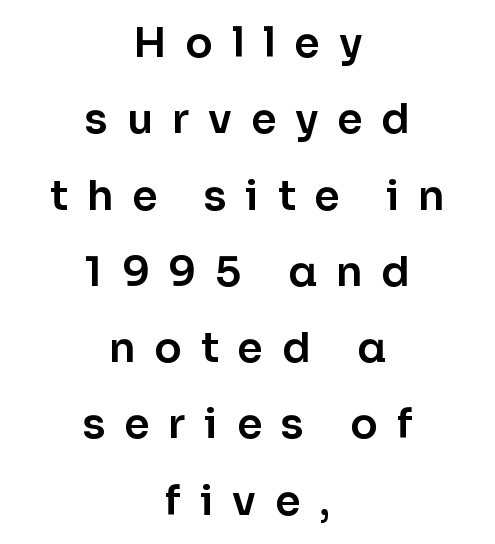
{"serif": "no", "italic": "no", "width": "normal", "stroke_contrast": "low", "x_height": "medium", "monospaced": "no", "underline": "no", "align": "center", "line_spacing_ratio": 1.86, "letter_spacing": "wide", "letter_spacing_em": 0.46, "glyph_px": 41}
